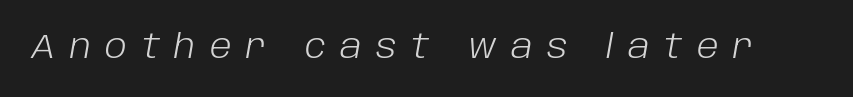
{"italic": "yes", "lean": "right", "slant_degrees": 10, "bold": "no", "weight": "light", "width": "normal", "stroke_contrast": "low", "x_height": "large", "monospaced": "no", "underline": "no", "letter_spacing": "wide", "letter_spacing_em": 0.44, "glyph_px": 33}
